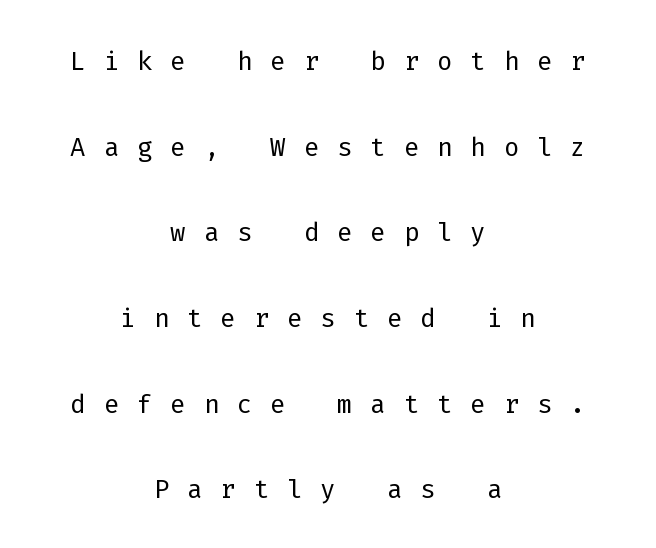
Q: Is the text bold? A: No.
Q: Is the text italic (slanted)? A: No, it is upright.
Q: Is the typeface a serif or a sans-serif typeface? A: Sans-serif.
Q: Is the text underlined? A: No.
Q: How is the paragraph aligned? A: Centered.
Q: Is the spacing between letters normal or unusually wide? A: Unusually wide.
Q: Is the spacing between lines tight, normal or loose? A: Loose.
Q: Width (condensed, normal, or wide)? A: Normal.
Q: Stroke contrast? A: Low.
Q: x-height? A: Medium.
Q: Monospaced? A: Yes.
